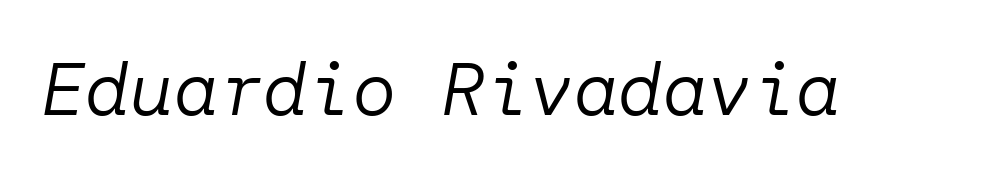
The image shows 74 px regular-weight type, italic (leaning right); set normal letter spacing, not underlined; low stroke contrast and a medium x-height.
